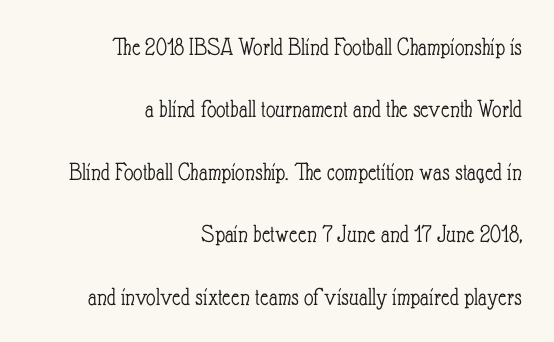
Q: Is the text bold? A: No.
Q: Is the text italic (slanted)? A: No, it is upright.
Q: Is the text underlined? A: No.
Q: How is the paragraph aligned? A: Right-aligned.
Q: Is the spacing between letters normal or unusually wide? A: Normal.
Q: Is the spacing between lines tight, normal or loose? A: Loose.
